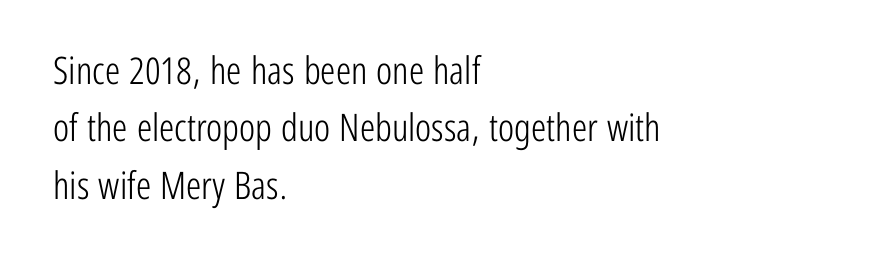
The image shows 38 px light, condensed sans-serif type, upright; set left-aligned, normal line spacing (1.51x), normal letter spacing, not underlined; low stroke contrast and a medium x-height.
